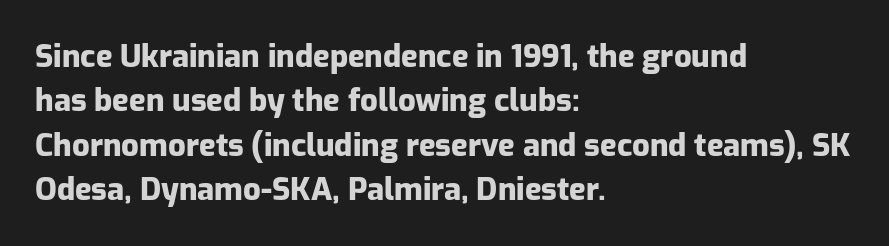
The image shows 31 px heavy sans-serif type, upright; set left-aligned, normal line spacing (1.43x), normal letter spacing, not underlined; low stroke contrast and a medium x-height.
